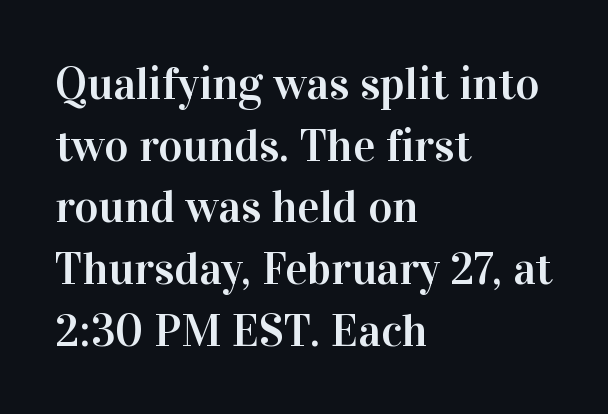
The image shows 46 px serif type, upright; set left-aligned, normal line spacing (1.34x), normal letter spacing, not underlined; high stroke contrast and a medium x-height.
